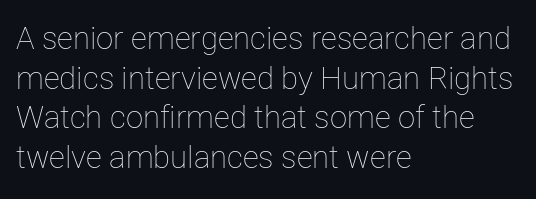
The image shows 31 px thin type, upright; set left-aligned, normal line spacing (1.28x), normal letter spacing, not underlined; low stroke contrast and a medium x-height.
